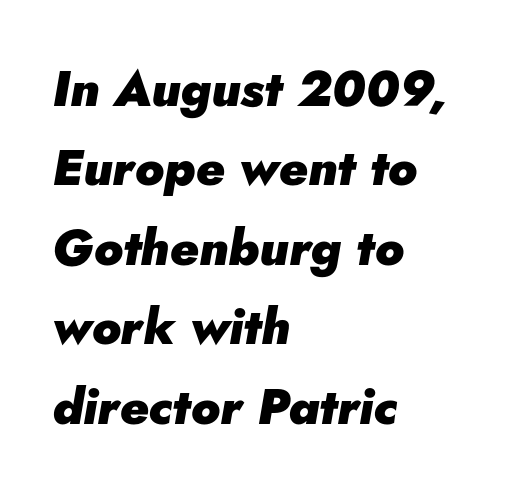
{"italic": "yes", "lean": "right", "slant_degrees": 10, "bold": "yes", "weight": "heavy", "width": "normal", "stroke_contrast": "low", "x_height": "small", "monospaced": "no", "underline": "no", "align": "left", "line_spacing": "normal", "line_spacing_ratio": 1.59, "letter_spacing": "normal", "letter_spacing_em": 0.0, "glyph_px": 50}
